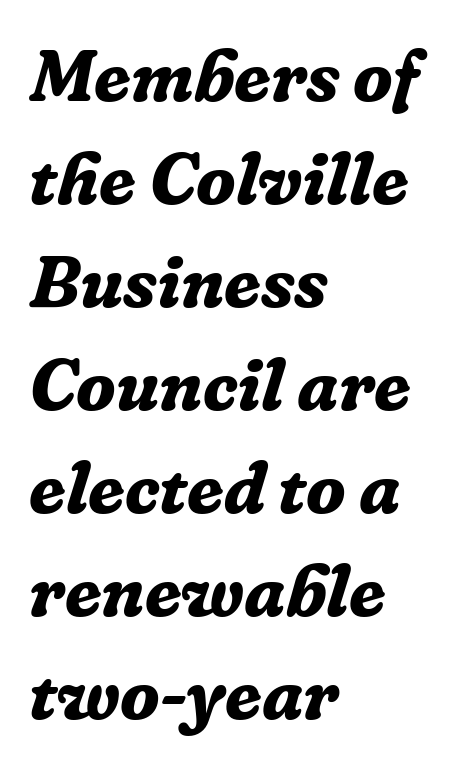
{"serif": "yes", "italic": "yes", "lean": "right", "slant_degrees": 16, "bold": "yes", "weight": "bold", "width": "normal", "stroke_contrast": "low", "x_height": "medium", "monospaced": "no", "underline": "no", "align": "left", "line_spacing": "normal", "line_spacing_ratio": 1.41, "letter_spacing": "normal", "letter_spacing_em": 0.0, "glyph_px": 73}
